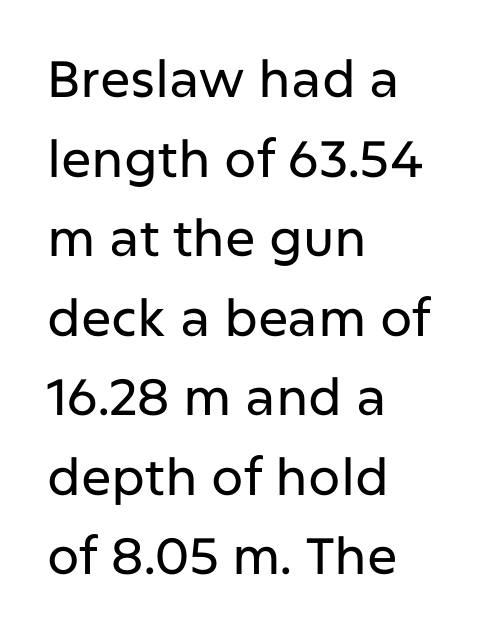
Honestly, the row spacing looks completely unremarkable. The face used here is a sans, in the tradition of grotesques and geometrics. All the whitespace from short lines collects on the right. Varying glyph widths throughout — classic text-font behaviour. Ordinary non-slanted type is in use. Letter spacing: default.
